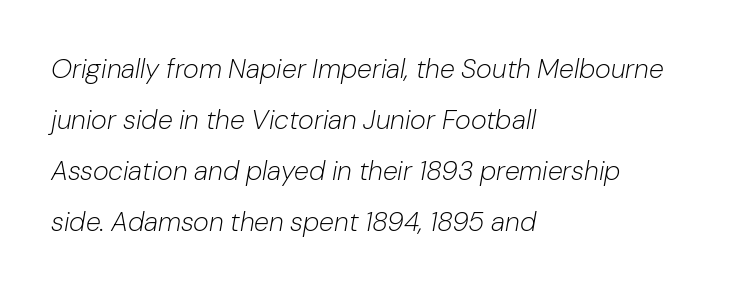
The image shows 27 px text type, italic (leaning right); set left-aligned, line spacing 1.89x, normal letter spacing, not underlined.
